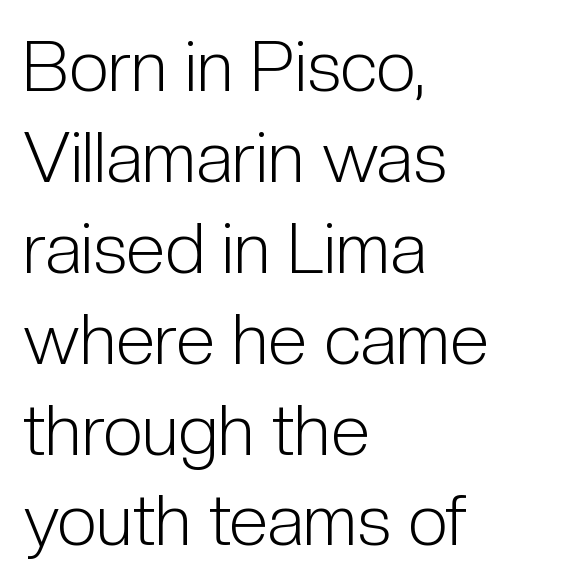
The compositor pushed each line to the left boundary. The glyphs are unaccompanied by any horizontal stroke below them. Stems and bowls with no extra thickness — not bold. Compared with typical body copy, the letter spacing here is the same. Students, observe: this is what conventionally led text looks like.
